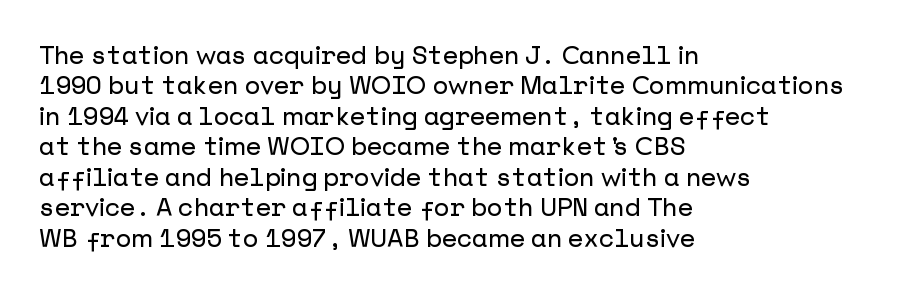
The typography opts for an upright posture over an oblique one. The letterforms sit shoulder to shoulder at normal distance. Compared with a centered layout, this one pins lines to the left instead. Descenders are the only things crossing below the line.
